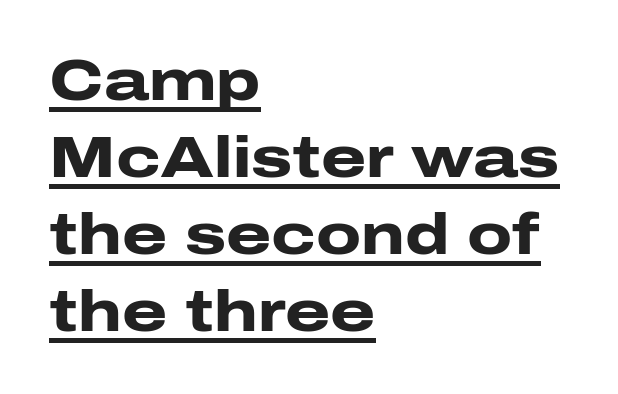
Q: Is the text bold? A: Yes.
Q: Is the text italic (slanted)? A: No, it is upright.
Q: Is the typeface a serif or a sans-serif typeface? A: Sans-serif.
Q: Is the text underlined? A: Yes.
Q: How is the paragraph aligned? A: Left-aligned.
Q: Is the spacing between letters normal or unusually wide? A: Normal.
Q: Is the spacing between lines tight, normal or loose? A: Normal.
Q: Width (condensed, normal, or wide)? A: Wide.
Q: Stroke contrast? A: Low.
Q: x-height? A: Medium.
Q: Monospaced? A: No.
